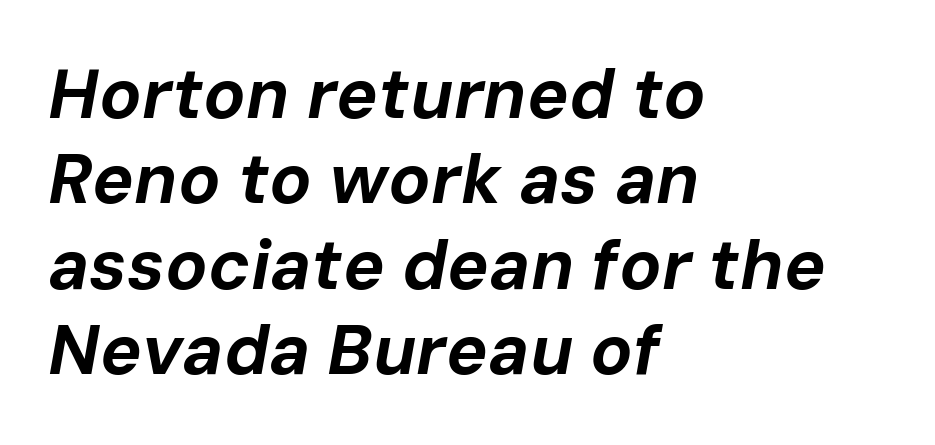
The image shows 70 px bold type, italic (leaning right); set left-aligned, line spacing 1.22x, normal letter spacing, not underlined; low stroke contrast and a medium x-height.
